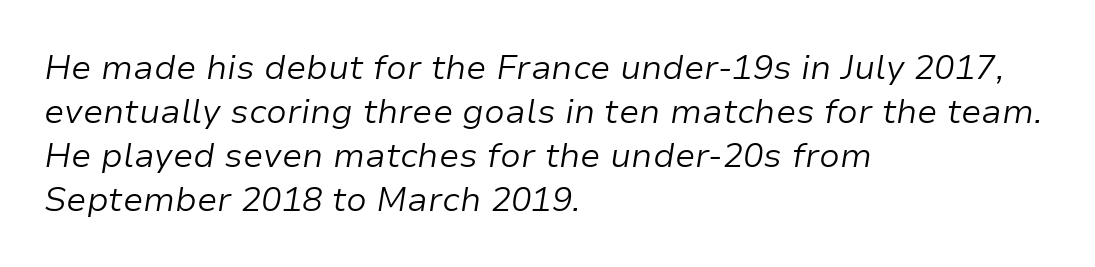
{"italic": "yes", "lean": "right", "slant_degrees": 9, "bold": "no", "weight": "light", "width": "normal", "stroke_contrast": "low", "x_height": "medium", "monospaced": "no", "underline": "no", "align": "left", "line_spacing": "normal", "line_spacing_ratio": 1.29, "letter_spacing": "normal", "letter_spacing_em": 0.0, "glyph_px": 34}
